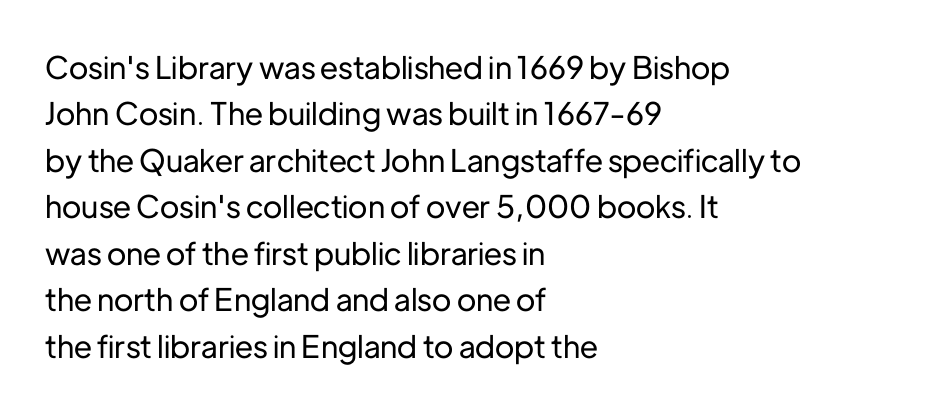
Whoever set this chose a conventional vertical rhythm. Proportional: the letters do not fall into vertical columns. A classic flush-left, rag-right setting is used for this passage. The letterforms sit shoulder to shoulder at normal distance.
